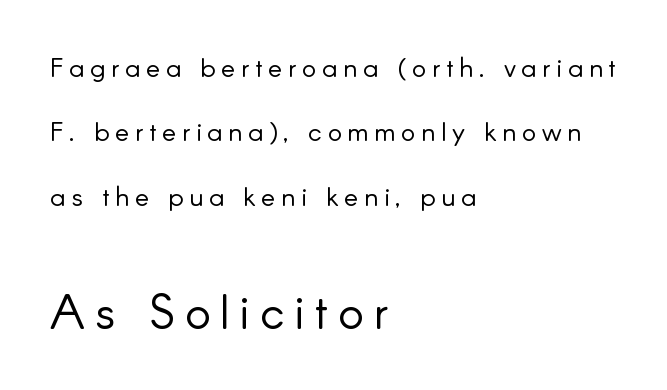
The image shows 48 px light sans-serif type, upright; set left-aligned, loose line spacing (2.38x), unusually wide letter spacing (+0.21 em), not underlined; the second (bottom) block is 1.78x larger; low stroke contrast and a small x-height.
